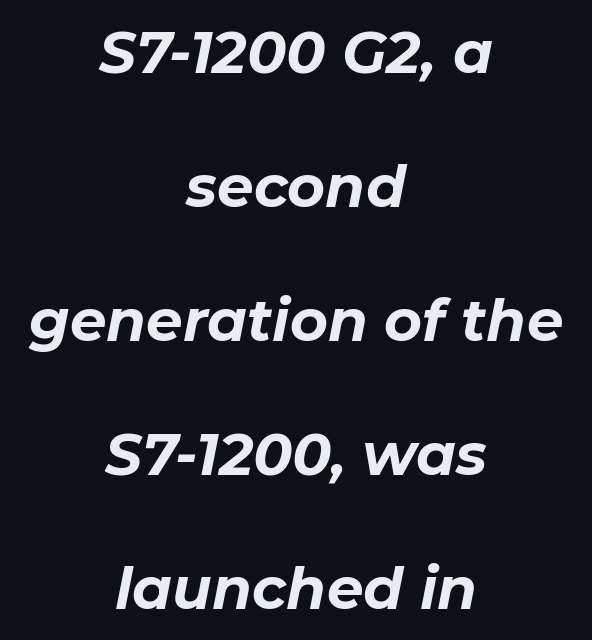
Loosely led — the rows are spread out. The typesetter chose a symmetrical, centered arrangement here. Is the type slanted? Yes — the strokes lean at a clear angle. The letters advance in unequal steps, a hallmark of proportional type.
